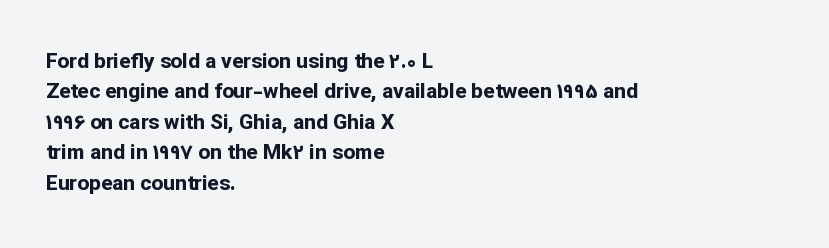
Q: Is the text bold? A: Yes.
Q: Is the text italic (slanted)? A: No, it is upright.
Q: Is the text underlined? A: No.
Q: How is the paragraph aligned? A: Left-aligned.
Q: Is the spacing between letters normal or unusually wide? A: Normal.
Q: Is the spacing between lines tight, normal or loose? A: Normal.
